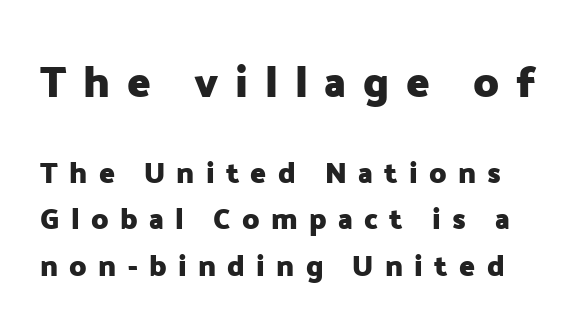
Q: Is the text bold? A: Yes.
Q: Is the text italic (slanted)? A: No, it is upright.
Q: Is the typeface a serif or a sans-serif typeface? A: Sans-serif.
Q: Is the text underlined? A: No.
Q: Is the spacing between letters normal or unusually wide? A: Unusually wide.
Q: Is the spacing between lines tight, normal or loose? A: Normal.
Q: Which block of text is set in a larger size, the first (top) or the second (bottom)? A: The first (top) one.
Q: Width (condensed, normal, or wide)? A: Normal.
Q: Stroke contrast? A: Low.
Q: x-height? A: Medium.
Q: Monospaced? A: No.
